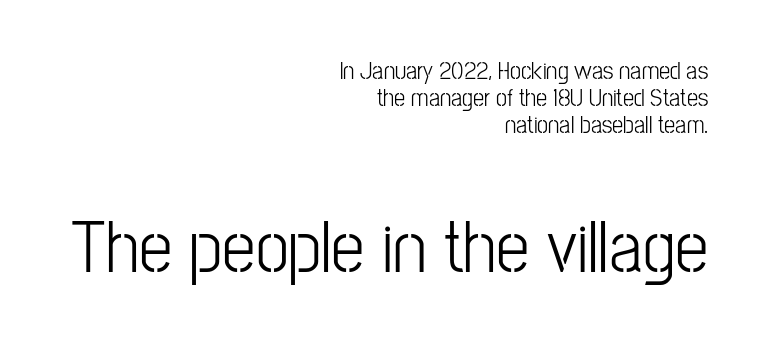
The image shows 75 px light, condensed sans-serif type, upright; set right-aligned, tight line spacing (1.09x), normal letter spacing, not underlined; the second (bottom) block is 3.0x larger; low stroke contrast and a medium x-height.
